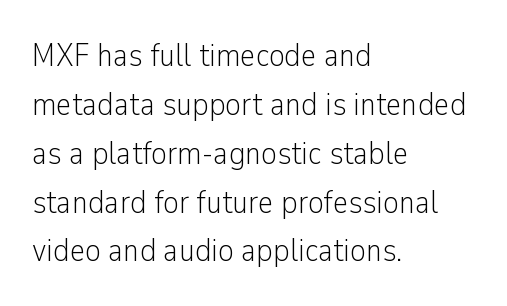
Q: Is the text bold? A: No.
Q: Is the text italic (slanted)? A: No, it is upright.
Q: Is the typeface a serif or a sans-serif typeface? A: Sans-serif.
Q: Is the text underlined? A: No.
Q: How is the paragraph aligned? A: Left-aligned.
Q: Is the spacing between letters normal or unusually wide? A: Normal.
Q: Is the spacing between lines tight, normal or loose? A: Normal.
Q: Width (condensed, normal, or wide)? A: Condensed.
Q: Stroke contrast? A: Low.
Q: x-height? A: Medium.
Q: Monospaced? A: No.
